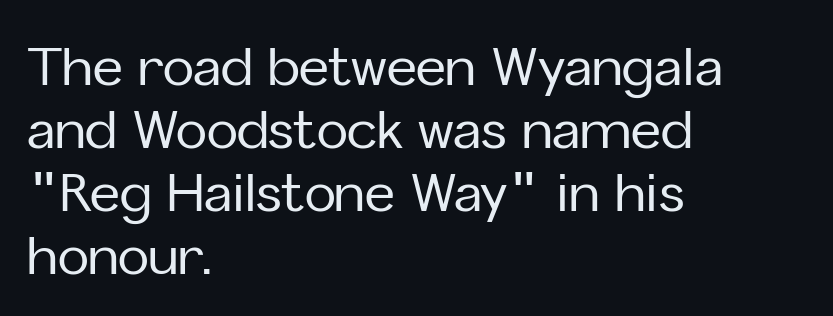
Q: Is the text italic (slanted)? A: No, it is upright.
Q: Is the typeface a serif or a sans-serif typeface? A: Sans-serif.
Q: Is the text underlined? A: No.
Q: How is the paragraph aligned? A: Left-aligned.
Q: Is the spacing between letters normal or unusually wide? A: Normal.
Q: Width (condensed, normal, or wide)? A: Normal.
Q: Stroke contrast? A: Low.
Q: x-height? A: Medium.
Q: Monospaced? A: No.
